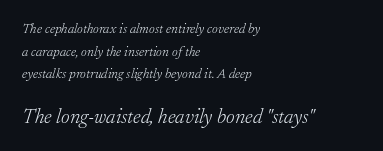
Line spacing here is normal. Posture: slanted. Clear beneath every line of the passage. Each line starts at the same left margin while the right side varies. The passage shown is not bold in any degree.
